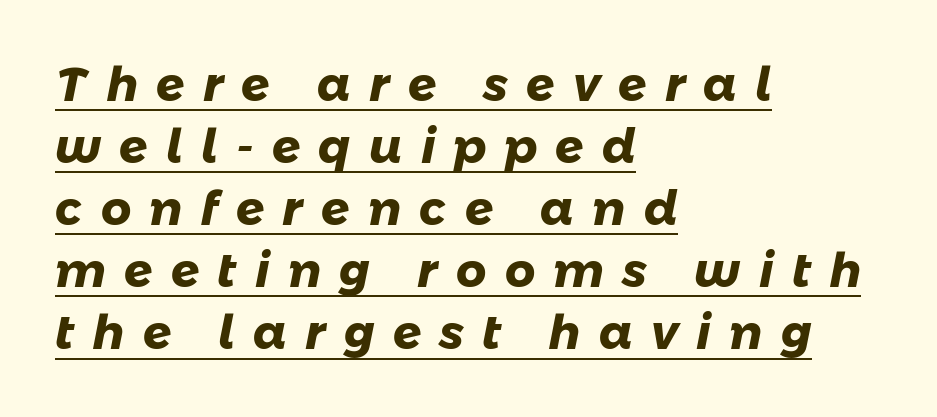
{"serif": "no", "bold": "yes", "weight": "heavy", "width": "normal", "stroke_contrast": "low", "x_height": "medium", "monospaced": "no", "underline": "yes", "align": "left", "line_spacing": "normal", "line_spacing_ratio": 1.32, "letter_spacing": "wide", "letter_spacing_em": 0.39, "glyph_px": 47}
